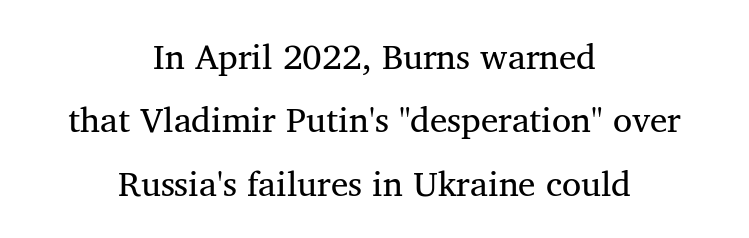
{"serif": "yes", "italic": "no", "bold": "no", "weight": "regular", "width": "normal", "stroke_contrast": "medium", "x_height": "medium", "monospaced": "no", "underline": "no", "align": "center", "line_spacing_ratio": 1.81, "letter_spacing": "normal", "letter_spacing_em": 0.0, "glyph_px": 35}
